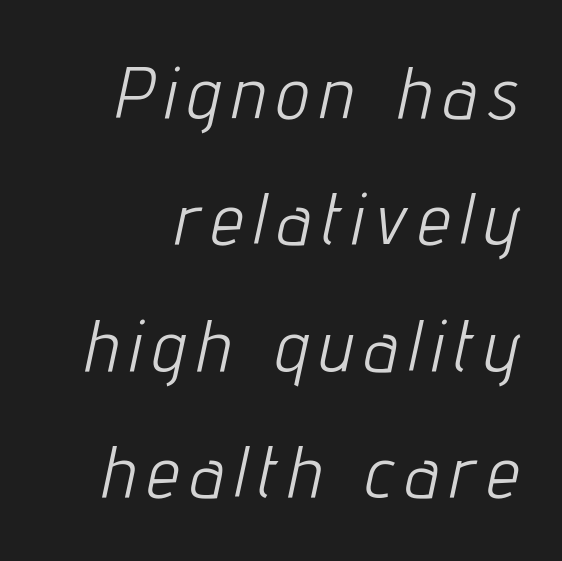
{"italic": "yes", "lean": "right", "slant_degrees": 12, "bold": "no", "weight": "light", "width": "condensed", "stroke_contrast": "low", "x_height": "medium", "monospaced": "no", "underline": "no", "line_spacing_ratio": 1.73, "glyph_px": 73}
